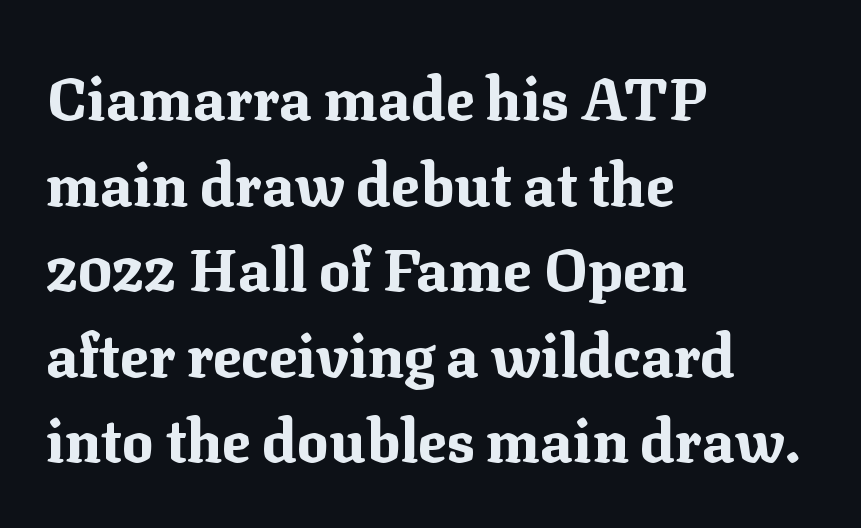
Q: Is the text bold? A: Yes.
Q: Is the text italic (slanted)? A: No, it is upright.
Q: Is the typeface a serif or a sans-serif typeface? A: Serif.
Q: Is the text underlined? A: No.
Q: How is the paragraph aligned? A: Left-aligned.
Q: Is the spacing between letters normal or unusually wide? A: Normal.
Q: Is the spacing between lines tight, normal or loose? A: Normal.
Q: Width (condensed, normal, or wide)? A: Normal.
Q: Stroke contrast? A: Medium.
Q: x-height? A: Medium.
Q: Monospaced? A: No.
